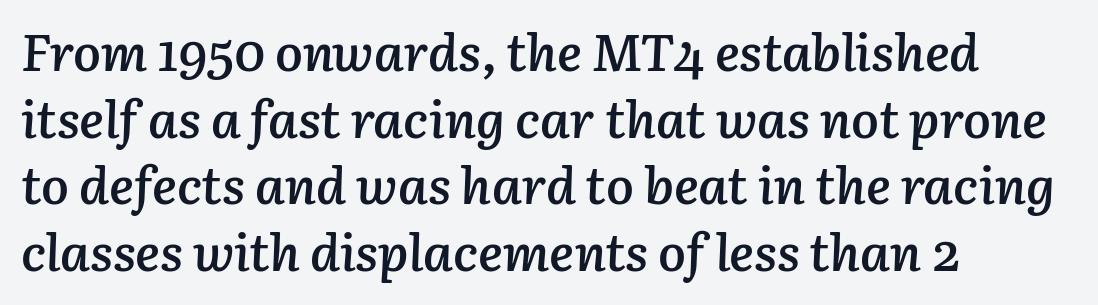
{"italic": "yes", "lean": "right", "slant_degrees": 3, "bold": "semi", "weight": "semibold", "width": "normal", "stroke_contrast": "low", "x_height": "medium", "monospaced": "no", "underline": "no", "align": "left", "line_spacing": "normal", "line_spacing_ratio": 1.28, "letter_spacing": "normal", "letter_spacing_em": 0.0, "glyph_px": 52}
